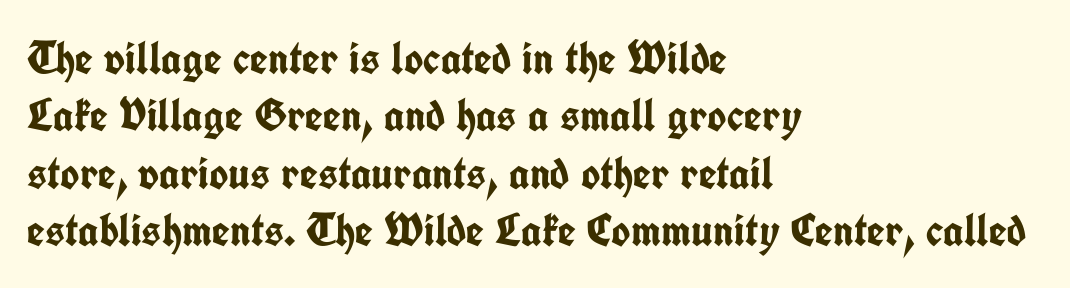
The image shows 46 px semibold, condensed sans-serif type, upright; set left-aligned, normal line spacing (1.25x), normal letter spacing, not underlined; low stroke contrast and a medium x-height.
